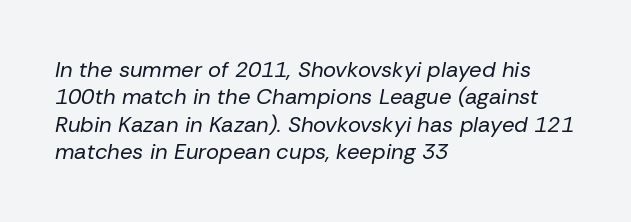
Q: Is the text bold? A: No.
Q: Is the text italic (slanted)? A: Yes, it leans right by about 10 degrees.
Q: Is the text underlined? A: No.
Q: How is the paragraph aligned? A: Left-aligned.
Q: Is the spacing between letters normal or unusually wide? A: Normal.
Q: Is the spacing between lines tight, normal or loose? A: Normal.
